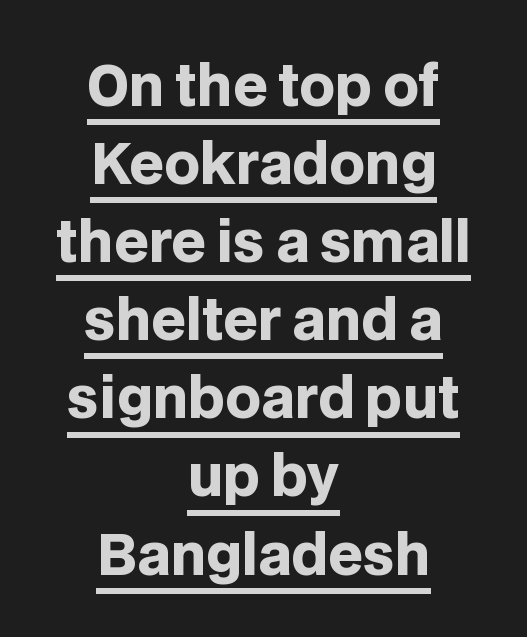
{"serif": "no", "italic": "no", "bold": "yes", "weight": "heavy", "width": "normal", "stroke_contrast": "low", "x_height": "large", "monospaced": "no", "underline": "yes", "align": "center", "line_spacing": "normal", "line_spacing_ratio": 1.42, "letter_spacing": "normal", "letter_spacing_em": 0.0, "glyph_px": 55}
